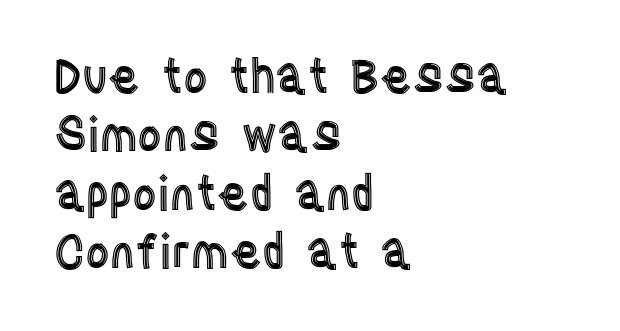
{"italic": "no", "width": "condensed", "x_height": "large", "monospaced": "no", "underline": "no", "align": "left", "line_spacing_ratio": 1.24, "letter_spacing": "normal", "letter_spacing_em": 0.0, "glyph_px": 47}
